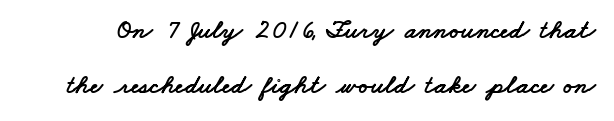
Q: Is the text underlined? A: No.
Q: Is the spacing between letters normal or unusually wide? A: Normal.
Q: Is the spacing between lines tight, normal or loose? A: Loose.
